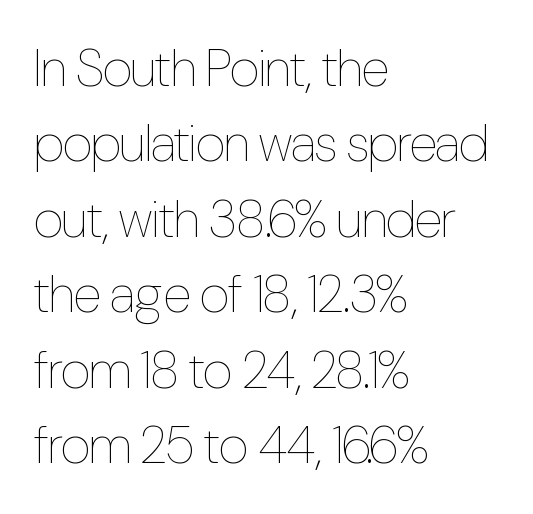
The image shows 52 px thin, condensed type, upright; set left-aligned, normal line spacing (1.45x), normal letter spacing, not underlined; low stroke contrast and a medium x-height.
